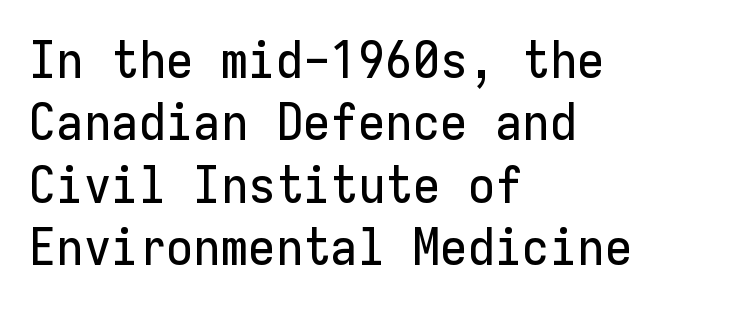
Q: Is the text italic (slanted)? A: No, it is upright.
Q: Is the typeface a serif or a sans-serif typeface? A: Sans-serif.
Q: Is the text underlined? A: No.
Q: How is the paragraph aligned? A: Left-aligned.
Q: Is the spacing between letters normal or unusually wide? A: Normal.
Q: Is the spacing between lines tight, normal or loose? A: Normal.
Q: Width (condensed, normal, or wide)? A: Normal.
Q: Stroke contrast? A: Low.
Q: x-height? A: Medium.
Q: Monospaced? A: Yes.
